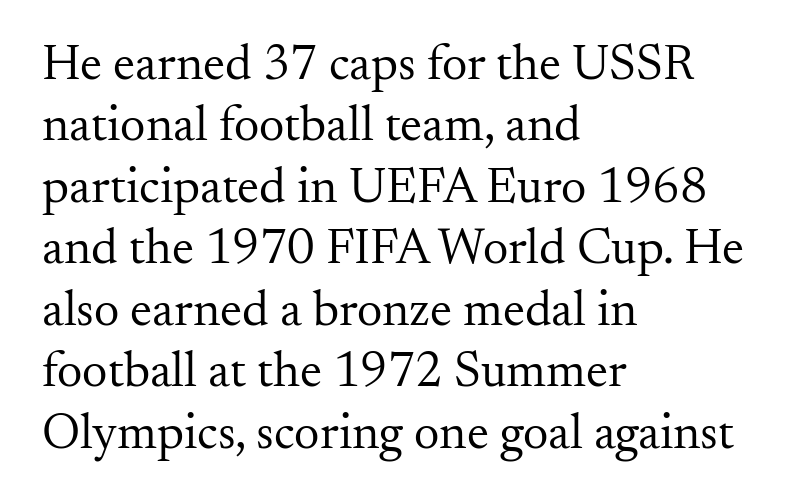
{"serif": "yes", "italic": "no", "bold": "no", "weight": "regular", "width": "normal", "stroke_contrast": "medium", "x_height": "small", "monospaced": "no", "underline": "no", "align": "left", "line_spacing_ratio": 1.23, "letter_spacing": "normal", "letter_spacing_em": 0.0, "glyph_px": 50}
